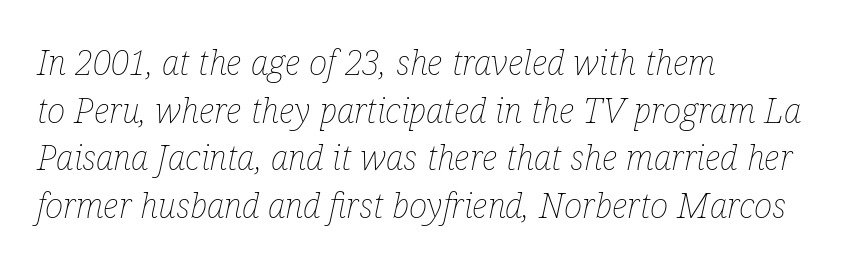
The image shows 35 px thin, condensed type, italic (leaning right); set left-aligned, normal line spacing (1.36x), normal letter spacing, not underlined; low stroke contrast and a medium x-height.
